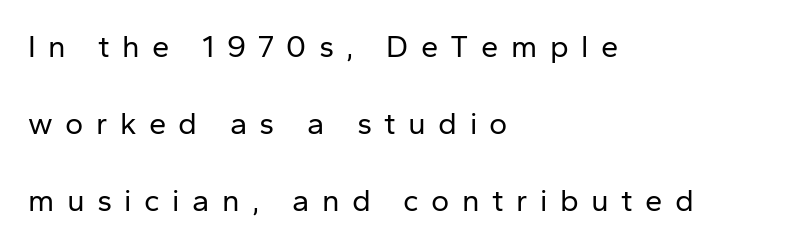
The image shows 31 px regular-weight sans-serif type, upright; set left-aligned, loose line spacing (2.48x), unusually wide letter spacing (+0.4 em), not underlined; low stroke contrast and a medium x-height.
